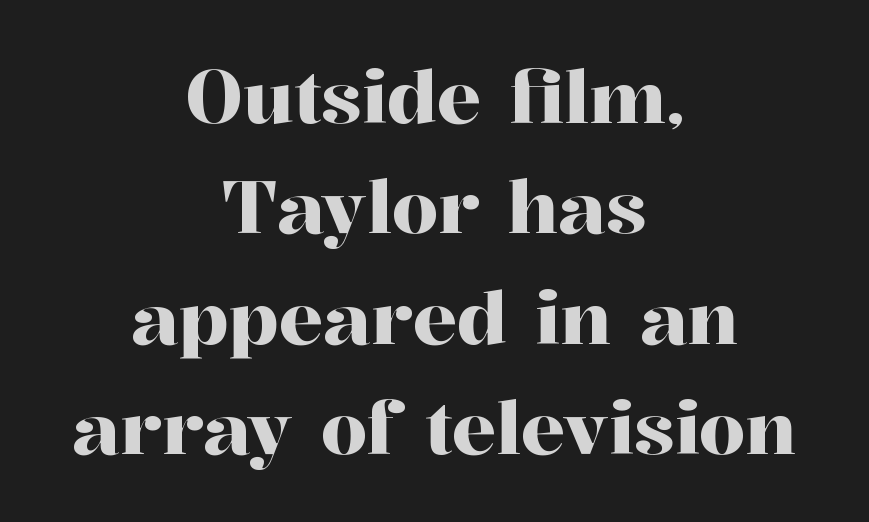
Q: Is the text italic (slanted)? A: No, it is upright.
Q: Is the typeface a serif or a sans-serif typeface? A: Serif.
Q: Is the text underlined? A: No.
Q: How is the paragraph aligned? A: Centered.
Q: Is the spacing between letters normal or unusually wide? A: Normal.
Q: Is the spacing between lines tight, normal or loose? A: Normal.
Q: Width (condensed, normal, or wide)? A: Normal.
Q: Stroke contrast? A: High.
Q: x-height? A: Medium.
Q: Monospaced? A: No.
